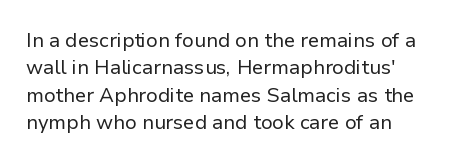
Every stem runs plumb, perpendicular to the baseline. Summary of weight: not heavy and not bold. The space directly below the letters is spotless. Regular leading. Between one letter and the next there's only the usual sliver of space.
